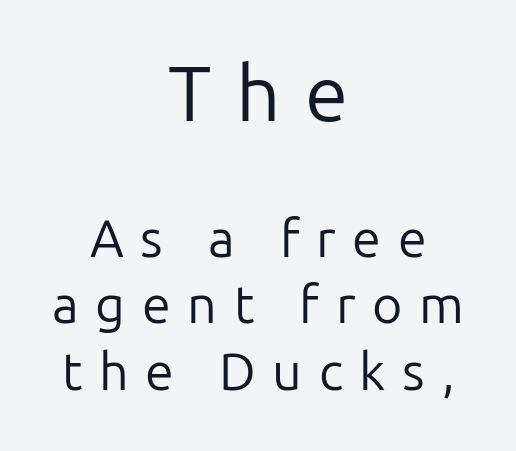
Q: Is the text bold? A: No.
Q: Is the text italic (slanted)? A: No, it is upright.
Q: Is the typeface a serif or a sans-serif typeface? A: Sans-serif.
Q: Is the text underlined? A: No.
Q: How is the paragraph aligned? A: Centered.
Q: Is the spacing between letters normal or unusually wide? A: Unusually wide.
Q: Is the spacing between lines tight, normal or loose? A: Normal.
Q: Which block of text is set in a larger size, the first (top) or the second (bottom)? A: The first (top) one.
Q: Width (condensed, normal, or wide)? A: Normal.
Q: Stroke contrast? A: Low.
Q: x-height? A: Medium.
Q: Monospaced? A: No.
